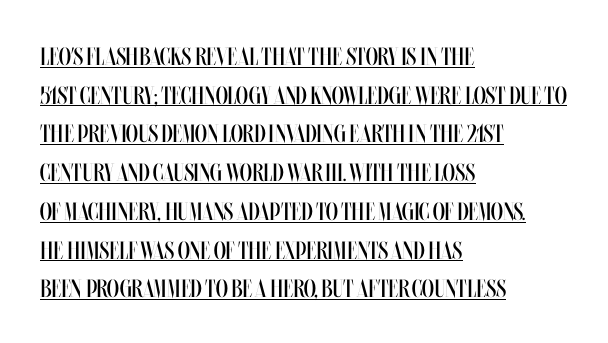
{"italic": "no", "bold": "no", "underline": "yes", "align": "left", "line_spacing": "normal", "line_spacing_ratio": 1.55, "letter_spacing": "normal", "letter_spacing_em": 0.0, "glyph_px": 25}
